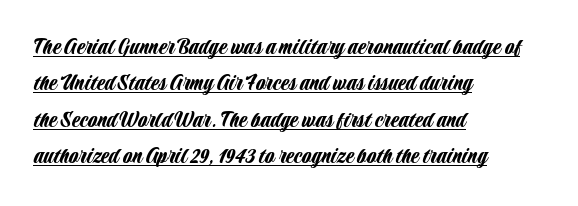
The image shows 24 px text type; set left-aligned, normal line spacing (1.52x), normal letter spacing, underlined.
